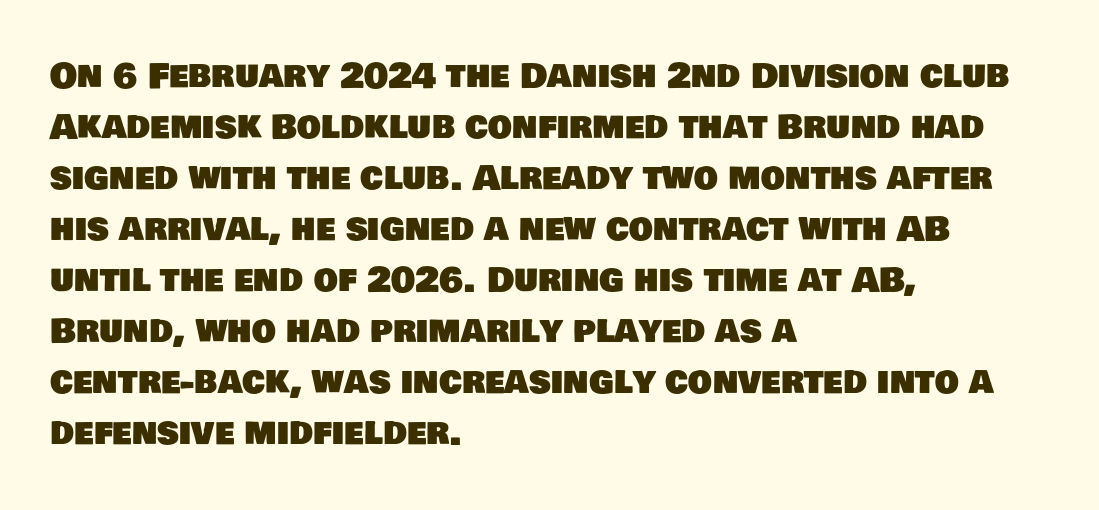
Q: Is the typeface a serif or a sans-serif typeface? A: Sans-serif.
Q: Is the text underlined? A: No.
Q: How is the paragraph aligned? A: Left-aligned.
Q: Is the spacing between letters normal or unusually wide? A: Normal.
Q: Is the spacing between lines tight, normal or loose? A: Normal.
Q: Width (condensed, normal, or wide)? A: Normal.
Q: Stroke contrast? A: Low.
Q: x-height? A: Large.
Q: Monospaced? A: No.
